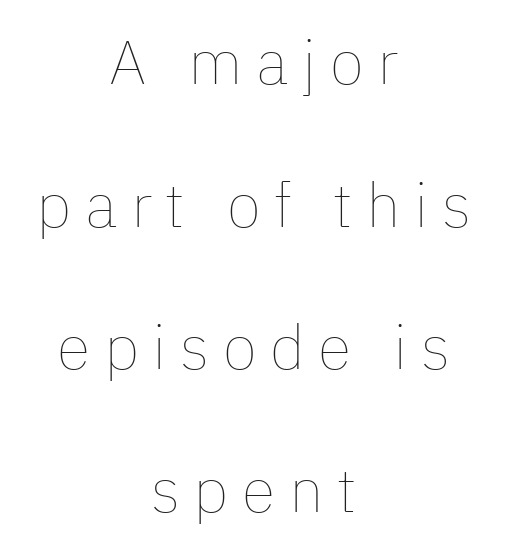
Nothing heavy about these letters — not bold at all. Horizontally, the lines are justified to the midpoint only. The gap between lines stays unmarked. Note the varied advance widths — an 'i' is clearly narrower than an 'm'. Vertically, the passage feels expansive, rows floating well apart.
